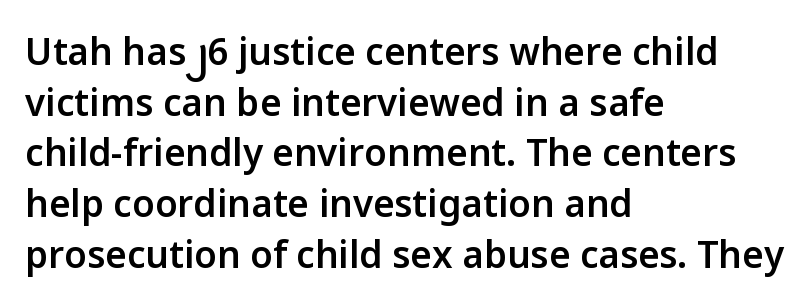
The space directly below the letters is spotless. You can tell it's not italic because the verticals are truly vertical. Note: no serifs on the glyphs. The setting favours the left margin, as ordinary paragraphs usually do.
